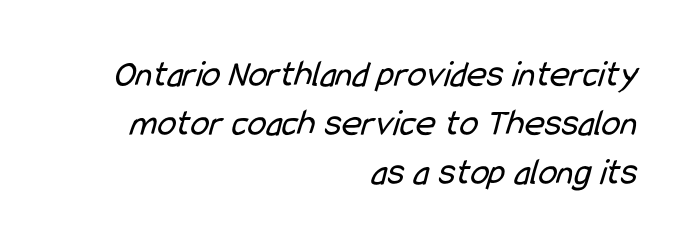
The image shows 38 px regular-weight, condensed sans-serif type; set right-aligned, normal line spacing (1.29x), normal letter spacing, not underlined; low stroke contrast and a medium x-height.
